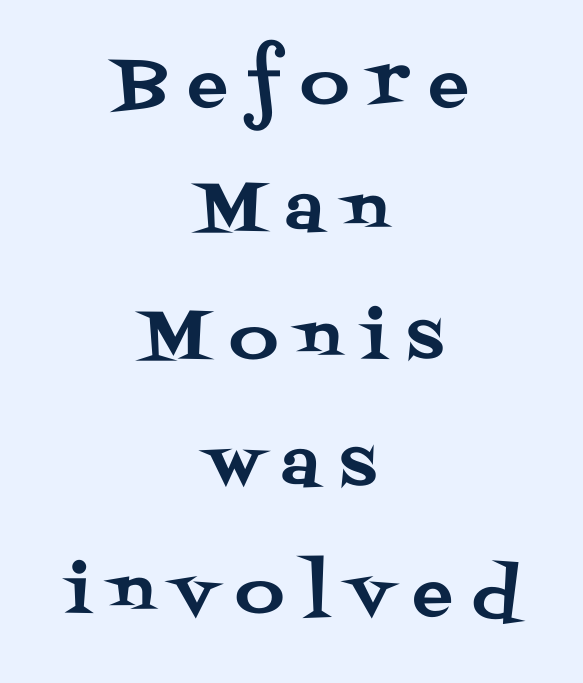
The block of text is sparse from top to bottom, with ample space between rows. If you folded the block vertically in half, each line would mirror itself in length. These lines were composed using upright roman letters. Here the designer chose a conventional face with non-uniform glyph widths.
